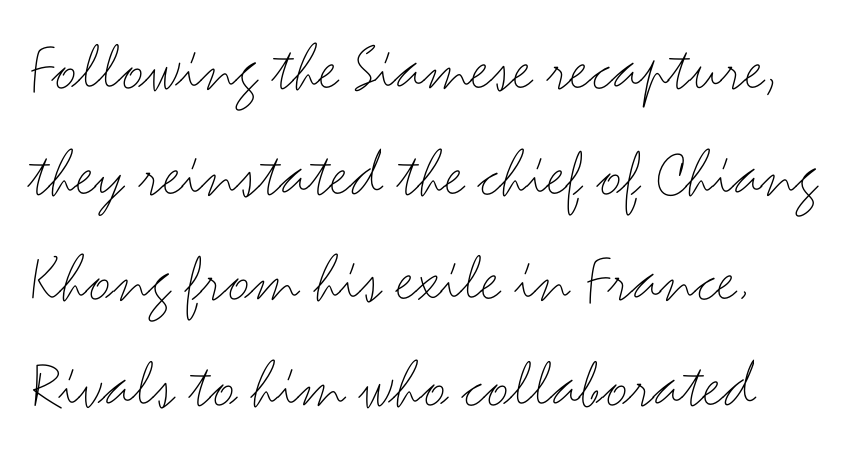
The image shows 70 px thin, wide sans-serif type; set left-aligned, normal line spacing (1.51x), normal letter spacing, not underlined; medium stroke contrast and a small x-height.
